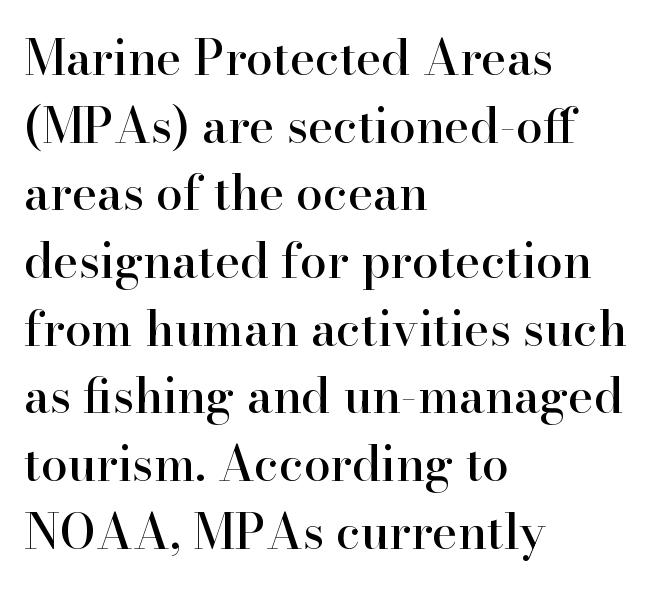
{"serif": "yes", "italic": "no", "width": "normal", "stroke_contrast": "high", "x_height": "small", "monospaced": "no", "underline": "no", "align": "left", "line_spacing": "normal", "line_spacing_ratio": 1.41, "letter_spacing": "normal", "letter_spacing_em": 0.0, "glyph_px": 48}
